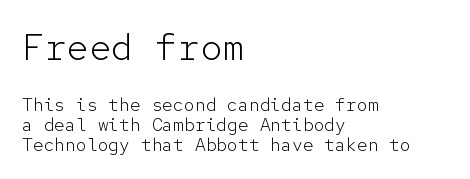
{"serif": "no", "italic": "no", "bold": "no", "weight": "light", "width": "normal", "stroke_contrast": "low", "x_height": "medium", "monospaced": "yes", "underline": "no", "align": "left", "line_spacing": "tight", "line_spacing_ratio": 1.1, "letter_spacing": "normal", "letter_spacing_em": 0.0, "larger_block": "first", "size_ratio": 2.06, "glyph_px": 37}
